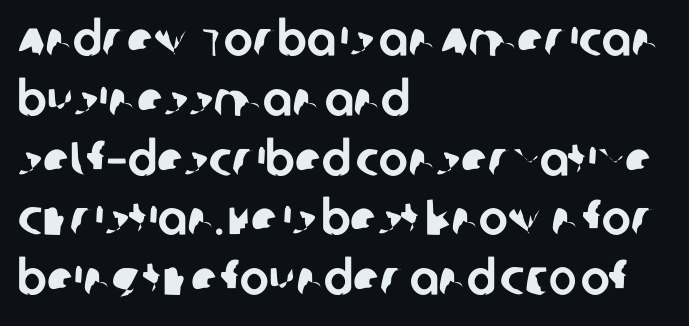
Q: Is the typeface a serif or a sans-serif typeface? A: Sans-serif.
Q: Is the text underlined? A: No.
Q: How is the paragraph aligned? A: Left-aligned.
Q: Is the spacing between letters normal or unusually wide? A: Normal.
Q: Width (condensed, normal, or wide)? A: Normal.
Q: Stroke contrast? A: Low.
Q: x-height? A: Large.
Q: Monospaced? A: No.
